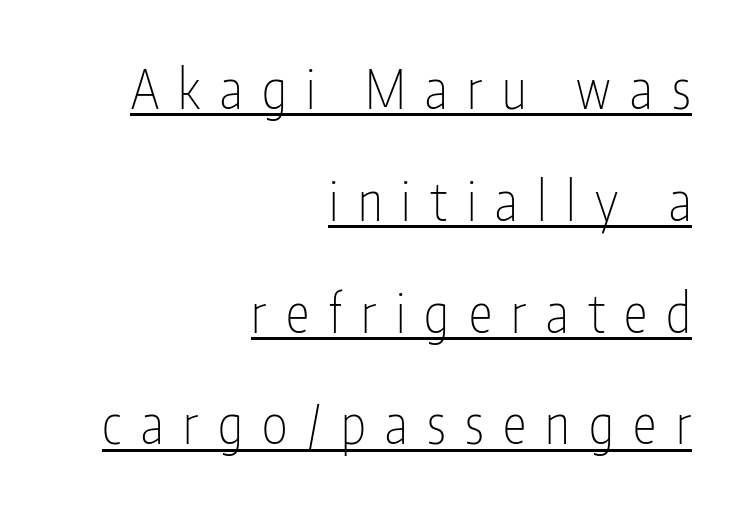
{"serif": "no", "italic": "no", "bold": "no", "weight": "thin", "width": "condensed", "stroke_contrast": "low", "x_height": "medium", "monospaced": "no", "underline": "yes", "align": "right", "line_spacing": "loose", "line_spacing_ratio": 2.07, "letter_spacing": "wide", "letter_spacing_em": 0.36, "glyph_px": 54}
